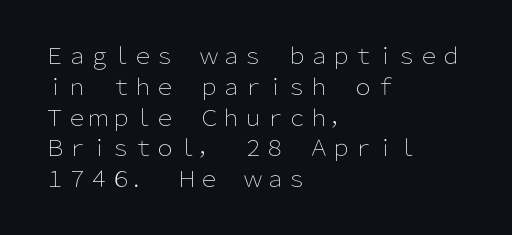
The image shows 22 px text type, upright; set left-aligned, normal line spacing (1.4x), normal letter spacing, not underlined.
